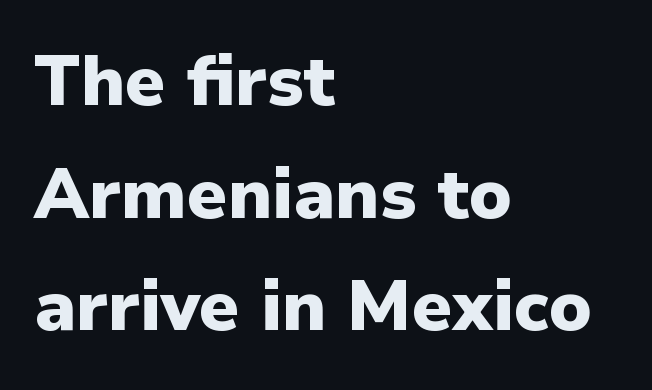
The designer went with a sans here, leaving each stem footless. Nobody drew a line under any word here. Heavy-handed strokes throughout: this text is bold. Interline gaps are of average width in this sample. A typesetter would call this proportional, since set widths differ per character.
